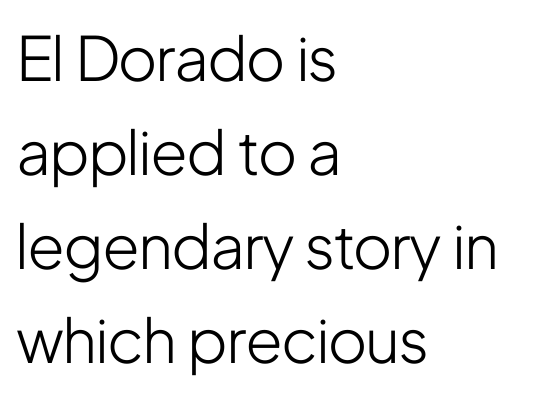
Q: Is the text bold? A: No.
Q: Is the text italic (slanted)? A: No, it is upright.
Q: Is the typeface a serif or a sans-serif typeface? A: Sans-serif.
Q: Is the text underlined? A: No.
Q: How is the paragraph aligned? A: Left-aligned.
Q: Is the spacing between letters normal or unusually wide? A: Normal.
Q: Is the spacing between lines tight, normal or loose? A: Normal.
Q: Width (condensed, normal, or wide)? A: Condensed.
Q: Stroke contrast? A: Low.
Q: x-height? A: Medium.
Q: Monospaced? A: No.
